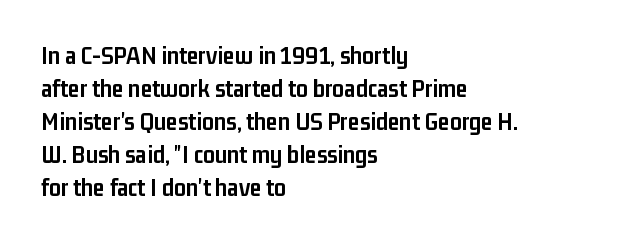
Q: Is the text bold? A: Yes.
Q: Is the text italic (slanted)? A: No, it is upright.
Q: Is the text underlined? A: No.
Q: How is the paragraph aligned? A: Left-aligned.
Q: Is the spacing between letters normal or unusually wide? A: Normal.
Q: Is the spacing between lines tight, normal or loose? A: Normal.
